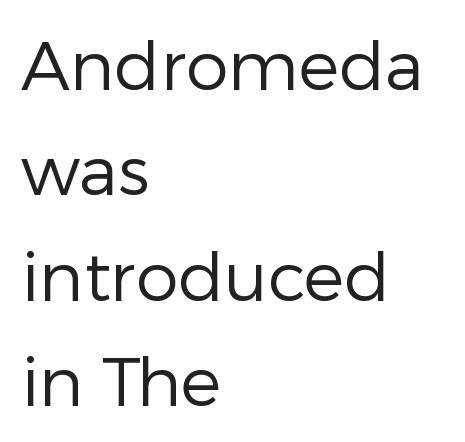
Does the lettering tilt? It doesn't — this is upright. Here the designer chose a conventional face with non-uniform glyph widths. This is not heavy type; no bold has been used. Examine the stroke ends and you'll find no serifs.
